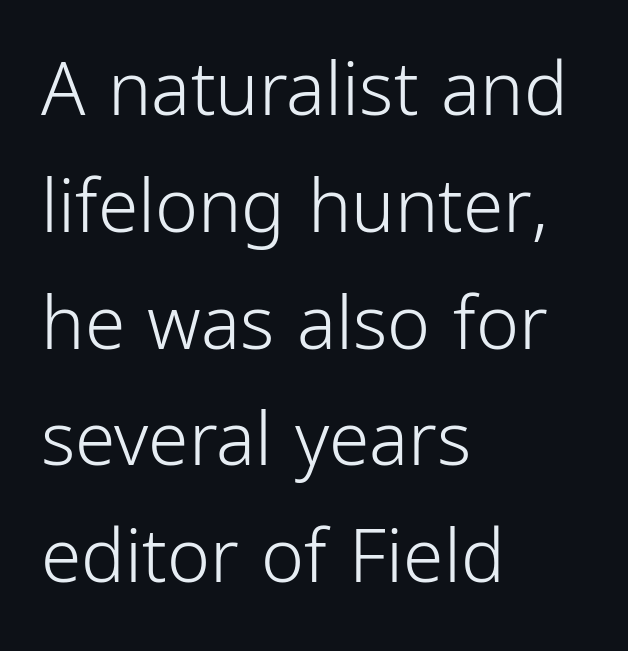
{"serif": "no", "italic": "no", "bold": "no", "weight": "light", "width": "condensed", "stroke_contrast": "low", "x_height": "medium", "monospaced": "no", "underline": "no", "align": "left", "line_spacing": "normal", "line_spacing_ratio": 1.6, "letter_spacing": "normal", "letter_spacing_em": 0.0, "glyph_px": 73}
